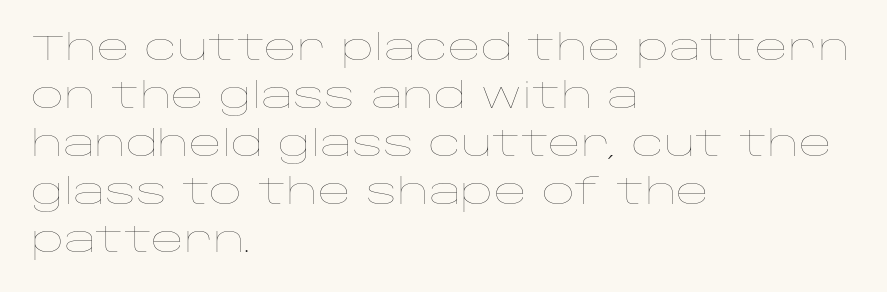
It's the straight-up-and-down kind of type. The horizontal fit of the characters is conventional and even. Leftover space on each line is placed entirely after the last word. The rendering uses a moderate line-height, typical for paragraphs. Weight class: somewhere from thin through regular.
